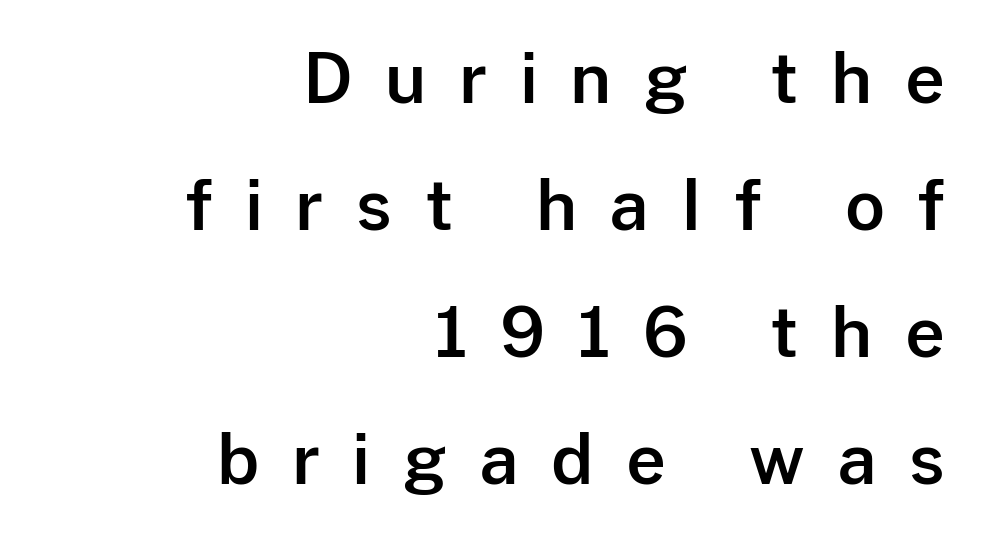
The face used here is proportionally spaced, like ordinary book or web type. You can tell from the bare stems that sans-serif type was used. Type without underlining. Every character sits straight up, as roman type does.
